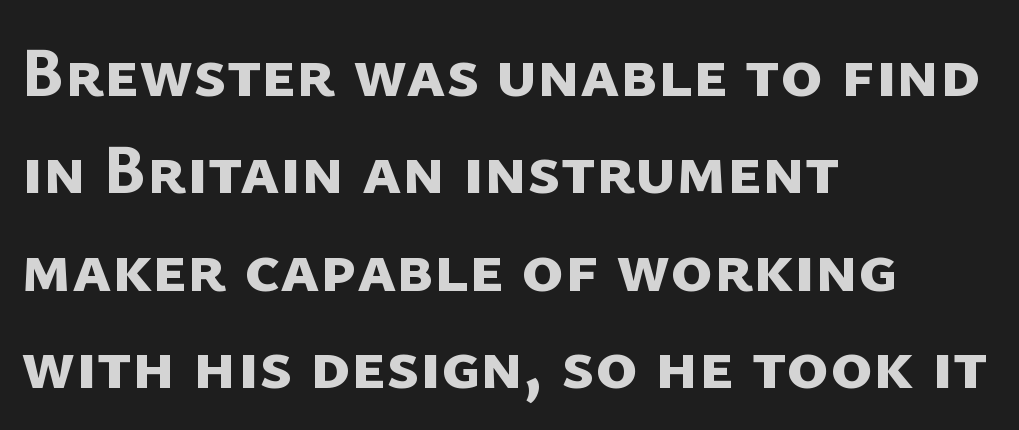
Q: Is the text bold? A: Yes.
Q: Is the typeface a serif or a sans-serif typeface? A: Sans-serif.
Q: Is the text underlined? A: No.
Q: How is the paragraph aligned? A: Left-aligned.
Q: Is the spacing between letters normal or unusually wide? A: Normal.
Q: Is the spacing between lines tight, normal or loose? A: Normal.
Q: Width (condensed, normal, or wide)? A: Normal.
Q: Stroke contrast? A: Low.
Q: x-height? A: Medium.
Q: Monospaced? A: No.
